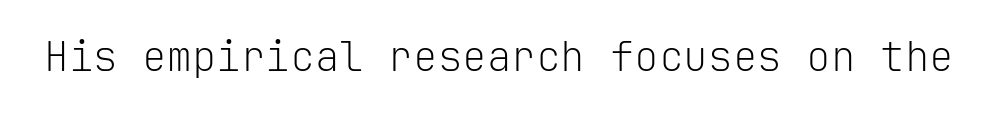
Q: Is the text bold? A: No.
Q: Is the text italic (slanted)? A: No, it is upright.
Q: Is the typeface a serif or a sans-serif typeface? A: Sans-serif.
Q: Is the text underlined? A: No.
Q: Is the spacing between letters normal or unusually wide? A: Normal.
Q: Width (condensed, normal, or wide)? A: Normal.
Q: Stroke contrast? A: Low.
Q: x-height? A: Medium.
Q: Monospaced? A: Yes.
